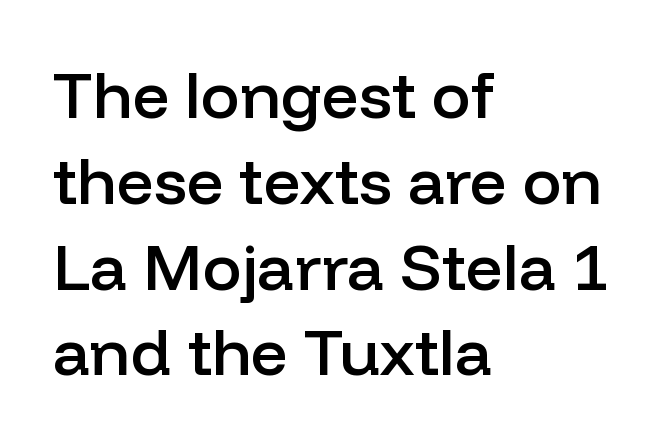
{"serif": "no", "italic": "no", "bold": "semi", "weight": "semibold", "width": "normal", "stroke_contrast": "low", "x_height": "medium", "monospaced": "no", "underline": "no", "align": "left", "line_spacing": "normal", "line_spacing_ratio": 1.32, "letter_spacing": "normal", "letter_spacing_em": 0.0, "glyph_px": 65}
